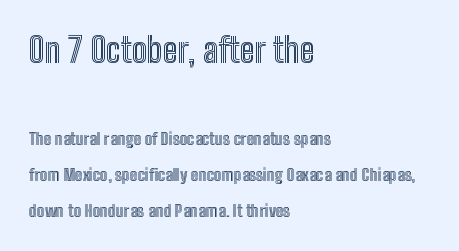
Style check: upright. Summary of vertical rhythm: relaxed, with wide interline spacing. The strip under each line holds only bare page. Caption: upper text group enlarged, lower text group reduced.
